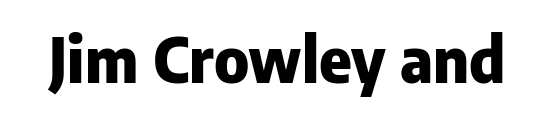
Letters rest on an invisible, unmarked baseline. This is the regular roman posture of the typeface. Heavy-handed strokes throughout: this text is bold. The letters sit at their default tracking, neither squeezed nor spread. Note the varied advance widths — an 'i' is clearly narrower than an 'm'. The font family rendered here belongs to the sans-serif group.
